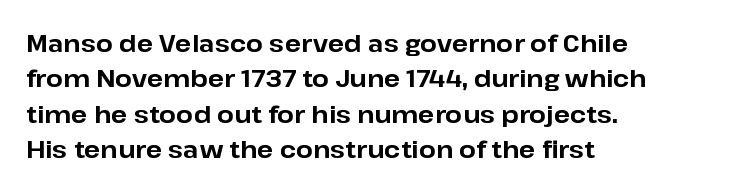
The baseline area is clear. Rendered with straight, roman letterforms. The face used here has the dense, thick strokes of a bold. One-word summary of the alignment: left.
